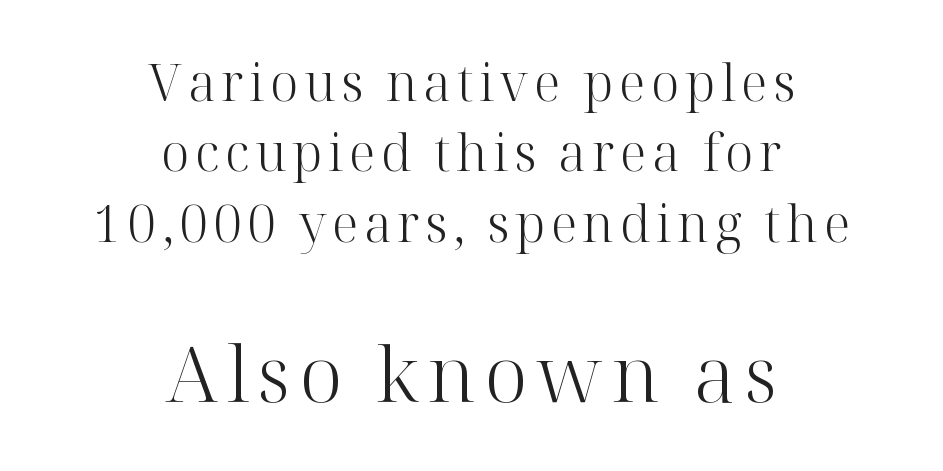
Q: Is the text bold? A: No.
Q: Is the text italic (slanted)? A: No, it is upright.
Q: Is the typeface a serif or a sans-serif typeface? A: Serif.
Q: Is the text underlined? A: No.
Q: How is the paragraph aligned? A: Centered.
Q: Is the spacing between lines tight, normal or loose? A: Normal.
Q: Which block of text is set in a larger size, the first (top) or the second (bottom)? A: The second (bottom) one.
Q: Width (condensed, normal, or wide)? A: Normal.
Q: Stroke contrast? A: High.
Q: x-height? A: Medium.
Q: Monospaced? A: No.
